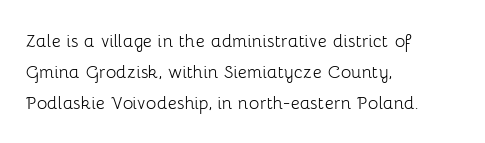
{"italic": "no", "bold": "no", "underline": "no", "align": "left", "line_spacing": "normal", "line_spacing_ratio": 1.4, "letter_spacing": "normal", "letter_spacing_em": 0.0, "glyph_px": 22}
